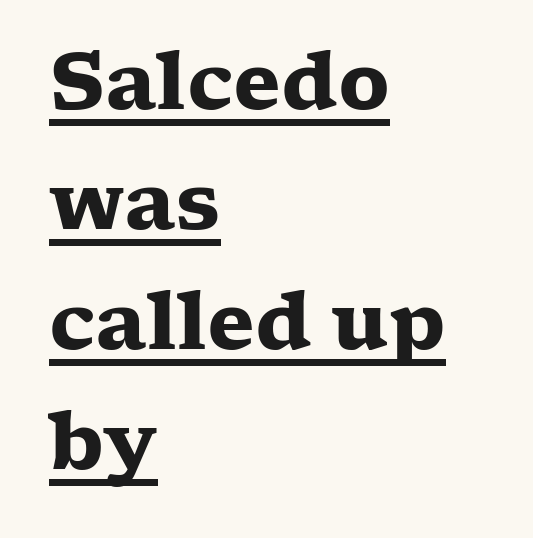
The image shows 78 px heavy, wide serif type, upright; set left-aligned, normal line spacing (1.54x), normal letter spacing, underlined; low stroke contrast and a medium x-height.
